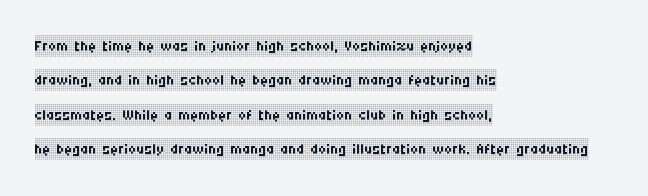
The image shows 22 px text type, upright; set left-aligned, normal line spacing (1.56x), normal letter spacing, not underlined.
